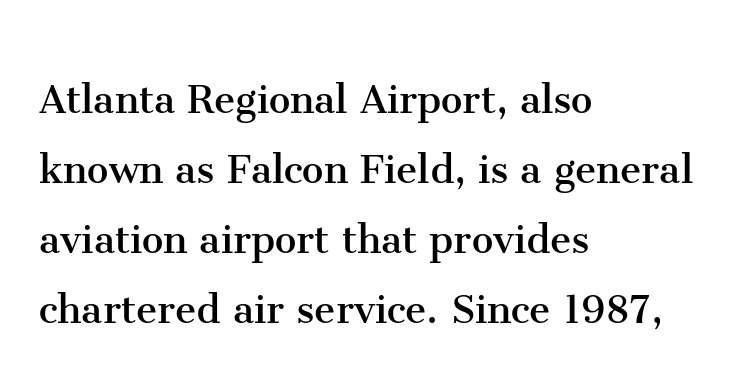
Q: Is the text bold? A: No.
Q: Is the text italic (slanted)? A: No, it is upright.
Q: Is the typeface a serif or a sans-serif typeface? A: Serif.
Q: Is the text underlined? A: No.
Q: How is the paragraph aligned? A: Left-aligned.
Q: Is the spacing between letters normal or unusually wide? A: Normal.
Q: Is the spacing between lines tight, normal or loose? A: Normal.
Q: Width (condensed, normal, or wide)? A: Normal.
Q: Stroke contrast? A: Medium.
Q: x-height? A: Medium.
Q: Monospaced? A: No.
